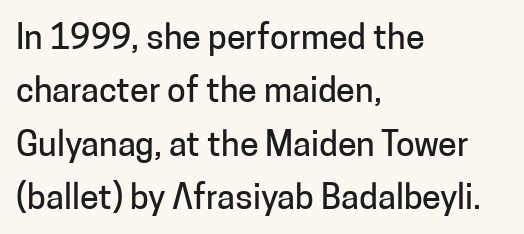
{"serif": "no", "italic": "no", "width": "normal", "stroke_contrast": "low", "x_height": "medium", "monospaced": "no", "underline": "no", "align": "left", "line_spacing": "normal", "line_spacing_ratio": 1.57, "letter_spacing": "normal", "letter_spacing_em": 0.0, "glyph_px": 34}
